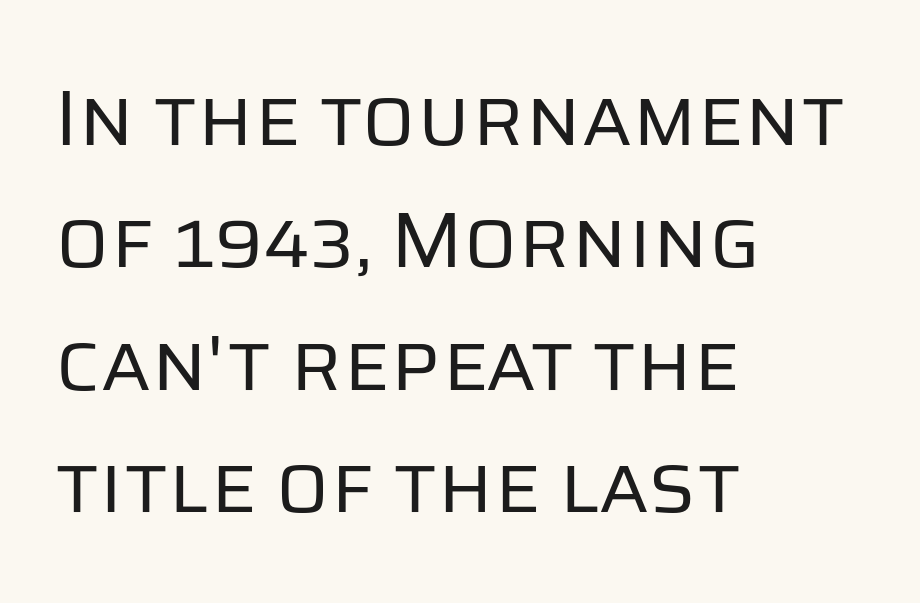
{"serif": "no", "italic": "no", "bold": "no", "weight": "regular", "width": "normal", "stroke_contrast": "low", "x_height": "large", "monospaced": "no", "underline": "no", "align": "left", "line_spacing": "normal", "line_spacing_ratio": 1.55, "letter_spacing": "normal", "letter_spacing_em": 0.0, "glyph_px": 79}
